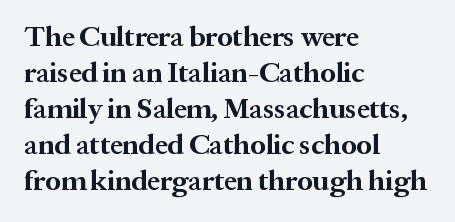
The image shows 28 px bold serif type, upright; set left-aligned, normal line spacing (1.29x), normal letter spacing, not underlined; medium stroke contrast and a medium x-height.
